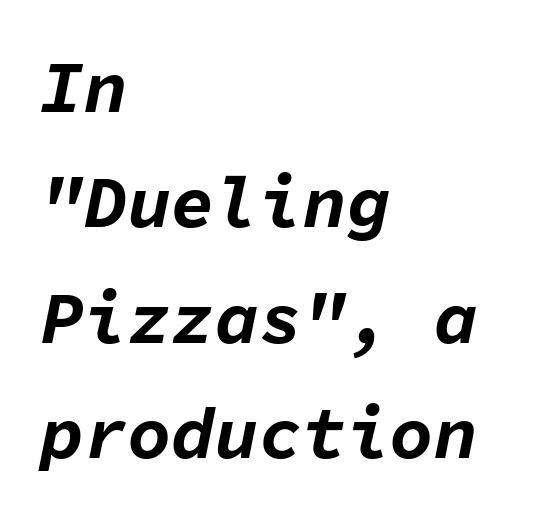
The passage shown is emphatically bold. Every character here occupies the same horizontal width, giving the sample a typewriter-like rhythm. Letter spacing: default. Regarding leading, the lines here are spaced in the standard way. A classic flush-left, rag-right setting is used for this passage. Letters rest on an invisible, unmarked baseline.
